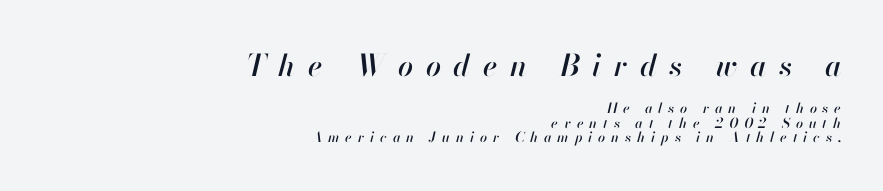
{"italic": "yes", "lean": "right", "slant_degrees": 13, "width": "normal", "stroke_contrast": "high", "x_height": "small", "monospaced": "no", "underline": "no", "align": "right", "line_spacing": "tight", "line_spacing_ratio": 1.04, "letter_spacing": "wide", "letter_spacing_em": 0.42, "larger_block": "first", "size_ratio": 2.14, "glyph_px": 30}
